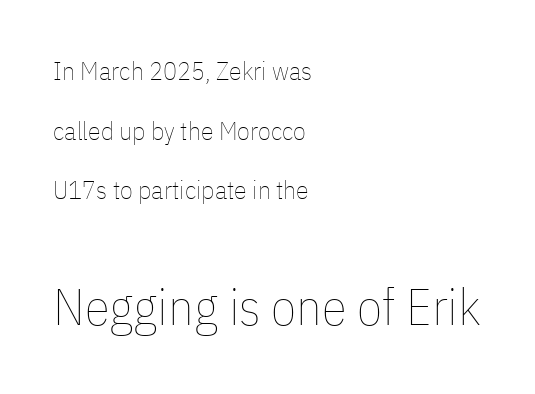
{"italic": "no", "bold": "no", "weight": "thin", "width": "condensed", "stroke_contrast": "low", "x_height": "medium", "monospaced": "no", "underline": "no", "align": "left", "line_spacing": "loose", "line_spacing_ratio": 2.29, "letter_spacing": "normal", "letter_spacing_em": 0.0, "larger_block": "second", "size_ratio": 1.96, "glyph_px": 51}
